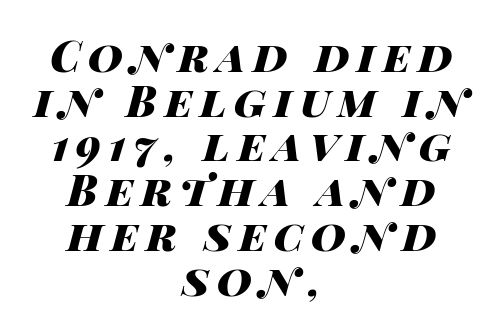
{"italic": "yes", "lean": "right", "slant_degrees": 14, "bold": "yes", "weight": "heavy", "width": "wide", "stroke_contrast": "high", "x_height": "large", "monospaced": "no", "underline": "no", "align": "center", "line_spacing": "tight", "line_spacing_ratio": 1.04, "glyph_px": 43}
